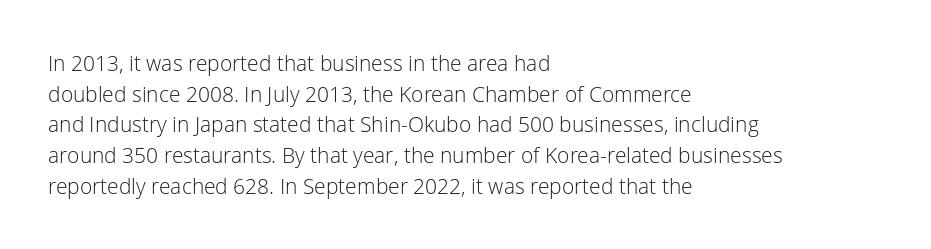
Q: Is the text bold? A: No.
Q: Is the text italic (slanted)? A: No, it is upright.
Q: Is the text underlined? A: No.
Q: How is the paragraph aligned? A: Left-aligned.
Q: Is the spacing between letters normal or unusually wide? A: Normal.
Q: Is the spacing between lines tight, normal or loose? A: Normal.
